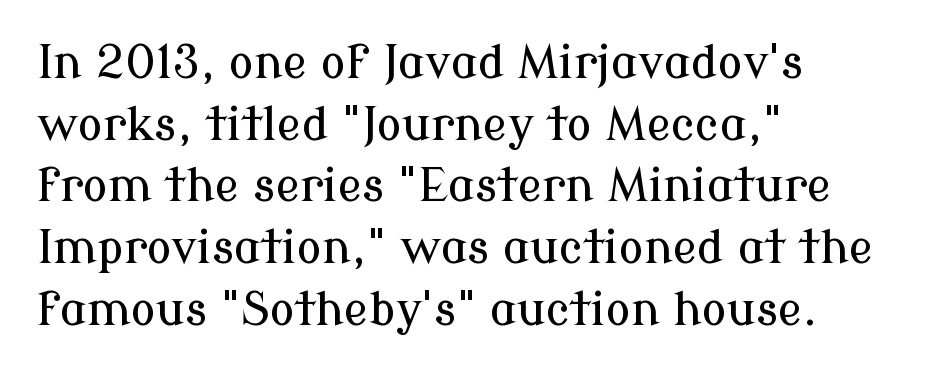
Q: Is the text italic (slanted)? A: No, it is upright.
Q: Is the typeface a serif or a sans-serif typeface? A: Serif.
Q: Is the text underlined? A: No.
Q: How is the paragraph aligned? A: Left-aligned.
Q: Is the spacing between letters normal or unusually wide? A: Normal.
Q: Is the spacing between lines tight, normal or loose? A: Normal.
Q: Width (condensed, normal, or wide)? A: Normal.
Q: Stroke contrast? A: Low.
Q: x-height? A: Medium.
Q: Monospaced? A: No.
